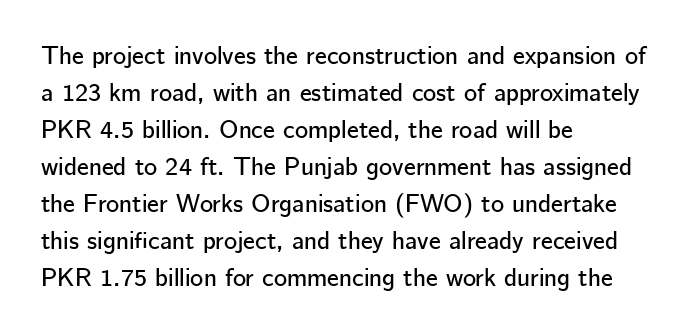
The image shows 25 px text type, upright; set left-aligned, normal line spacing (1.48x), normal letter spacing, not underlined.
